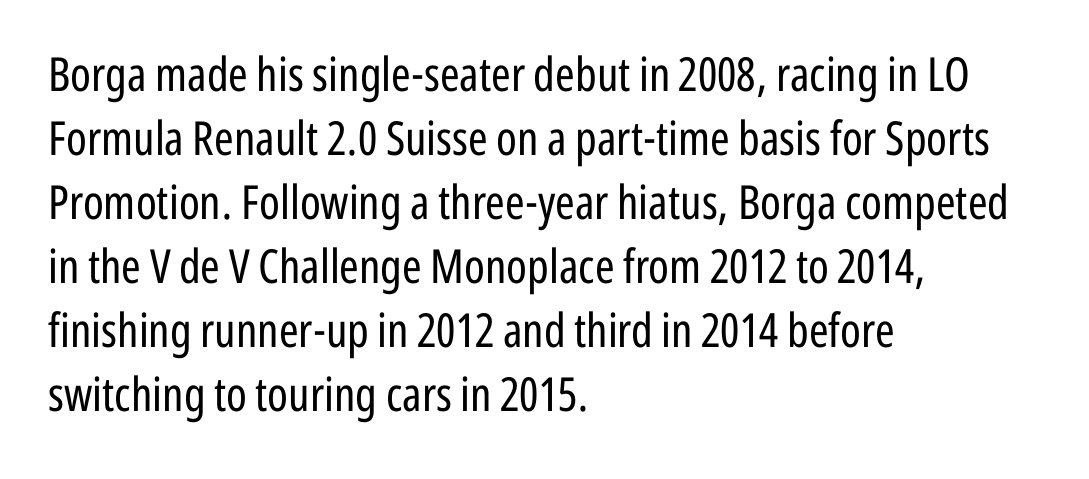
The image shows 47 px regular-weight, condensed sans-serif type, upright; set left-aligned, normal line spacing (1.36x), normal letter spacing, not underlined; low stroke contrast and a medium x-height.
